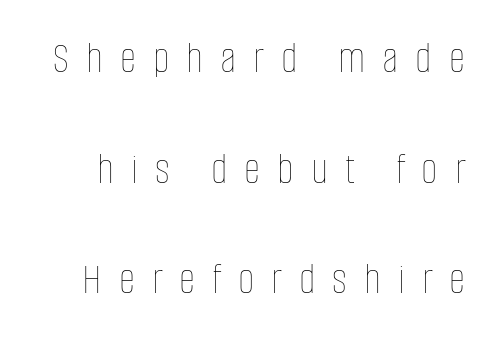
The image shows 45 px thin, condensed type, upright; set loose line spacing (2.46x), unusually wide letter spacing (+0.38 em), not underlined; low stroke contrast and a large x-height.
